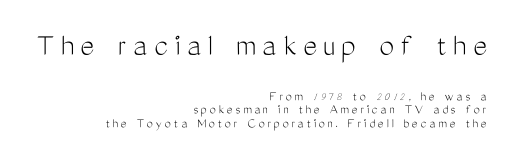
Anything drawn beneath the words? Only blank space. One-word summary of the alignment: right. Between these two stacked blocks, the higher one wins on size. No letter is thick-stroked: the sample isn't bold. Students, observe: this is what under-led, compact text looks like.
